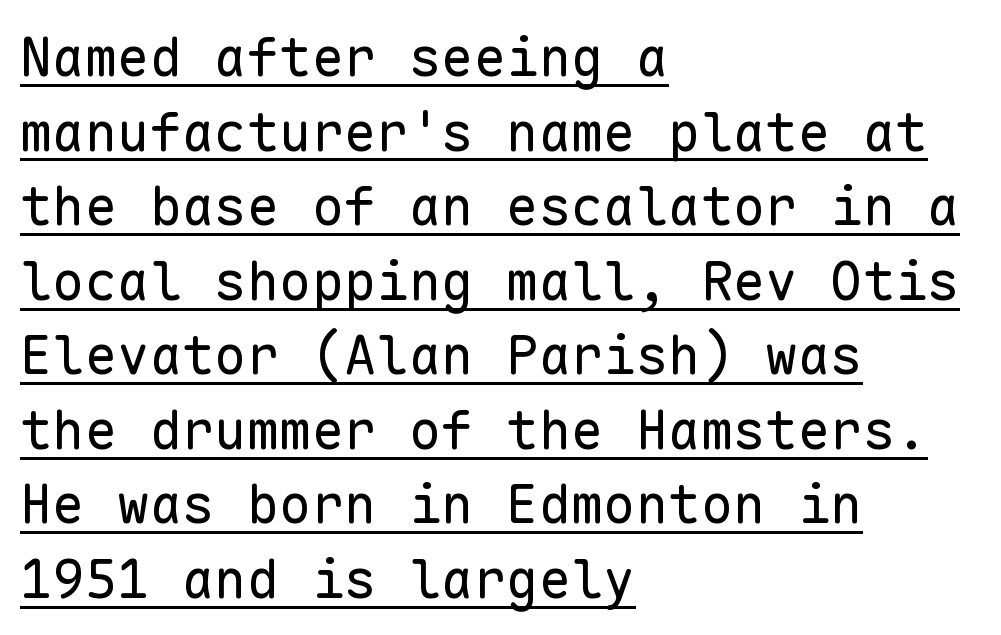
{"serif": "no", "italic": "no", "bold": "no", "weight": "regular", "width": "normal", "stroke_contrast": "low", "x_height": "medium", "monospaced": "yes", "underline": "yes", "align": "left", "line_spacing": "normal", "line_spacing_ratio": 1.38, "letter_spacing": "normal", "letter_spacing_em": 0.0, "glyph_px": 54}
